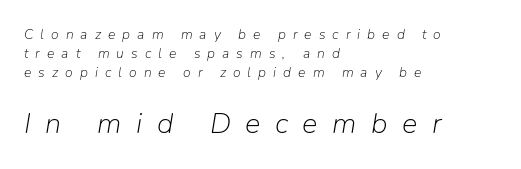
The image shows 29 px light type, italic (leaning right); set left-aligned, normal line spacing (1.34x), unusually wide letter spacing (+0.5 em), not underlined; the second (bottom) block is 2.07x larger; low stroke contrast and a medium x-height.
